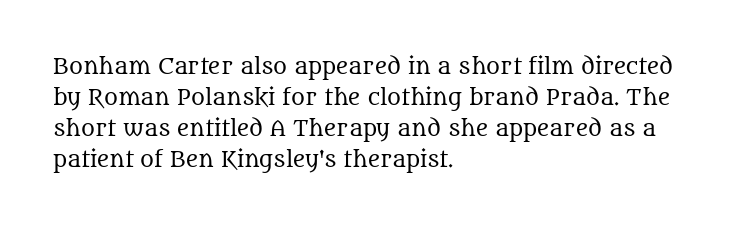
{"italic": "no", "bold": "no", "underline": "no", "align": "left", "line_spacing": "normal", "line_spacing_ratio": 1.48, "letter_spacing": "normal", "letter_spacing_em": 0.0, "glyph_px": 21}
